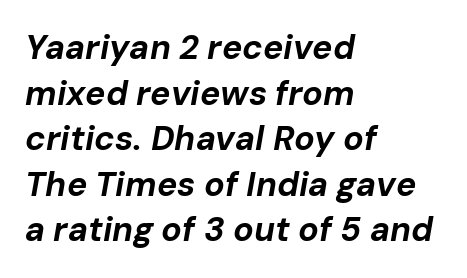
Q: Is the text bold? A: Yes.
Q: Is the text italic (slanted)? A: Yes, it leans right by about 10 degrees.
Q: Is the text underlined? A: No.
Q: How is the paragraph aligned? A: Left-aligned.
Q: Is the spacing between letters normal or unusually wide? A: Normal.
Q: Is the spacing between lines tight, normal or loose? A: Normal.
Q: Width (condensed, normal, or wide)? A: Normal.
Q: Stroke contrast? A: Low.
Q: x-height? A: Medium.
Q: Monospaced? A: No.
